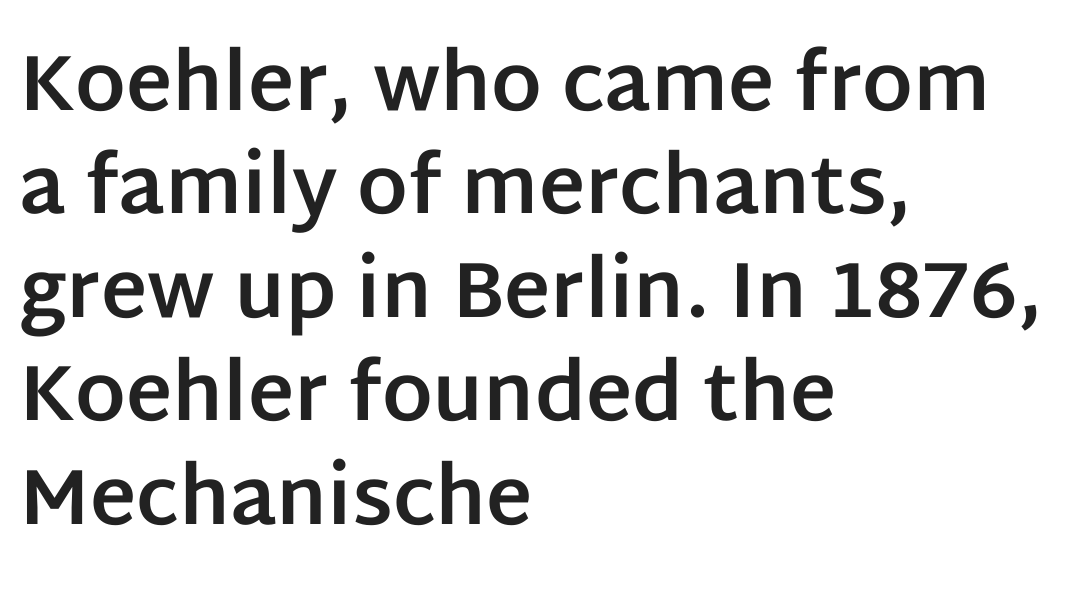
{"serif": "no", "italic": "no", "bold": "yes", "weight": "bold", "width": "normal", "stroke_contrast": "low", "x_height": "large", "monospaced": "no", "underline": "no", "align": "left", "line_spacing": "normal", "line_spacing_ratio": 1.31, "letter_spacing": "normal", "letter_spacing_em": 0.0, "glyph_px": 79}
